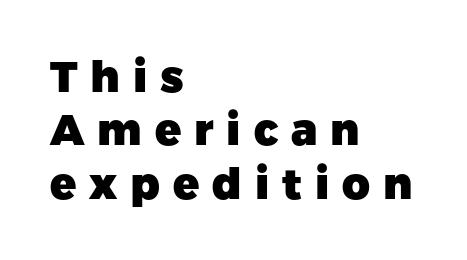
{"serif": "no", "italic": "no", "bold": "yes", "weight": "heavy", "width": "normal", "stroke_contrast": "low", "x_height": "medium", "monospaced": "no", "underline": "no", "align": "left", "line_spacing_ratio": 1.24, "letter_spacing": "wide", "letter_spacing_em": 0.3, "glyph_px": 43}
